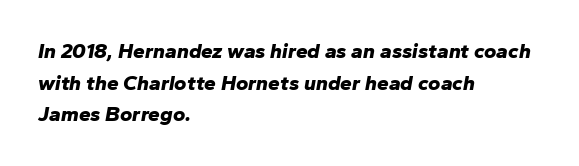
Q: Is the text bold? A: Yes.
Q: Is the text italic (slanted)? A: Yes, it leans right by about 10 degrees.
Q: Is the text underlined? A: No.
Q: How is the paragraph aligned? A: Left-aligned.
Q: Is the spacing between letters normal or unusually wide? A: Normal.
Q: Is the spacing between lines tight, normal or loose? A: Normal.
